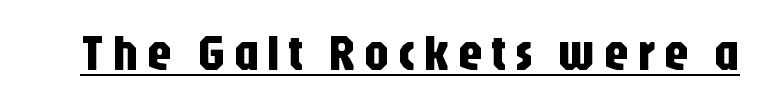
Q: Is the text italic (slanted)? A: No, it is upright.
Q: Is the typeface a serif or a sans-serif typeface? A: Sans-serif.
Q: Is the text underlined? A: Yes.
Q: Width (condensed, normal, or wide)? A: Condensed.
Q: Stroke contrast? A: Low.
Q: x-height? A: Large.
Q: Monospaced? A: No.
